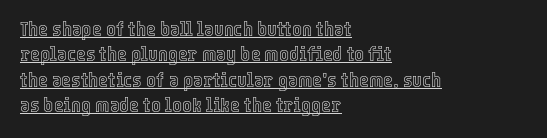
Q: Is the text italic (slanted)? A: No, it is upright.
Q: Is the text underlined? A: Yes.
Q: How is the paragraph aligned? A: Left-aligned.
Q: Is the spacing between letters normal or unusually wide? A: Normal.
